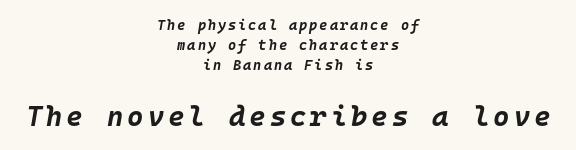
{"italic": "yes", "lean": "right", "slant_degrees": 10, "bold": "yes", "weight": "bold", "width": "normal", "stroke_contrast": "low", "x_height": "large", "monospaced": "yes", "underline": "no", "align": "center", "line_spacing": "normal", "line_spacing_ratio": 1.44, "larger_block": "second", "size_ratio": 2.0, "glyph_px": 28}
